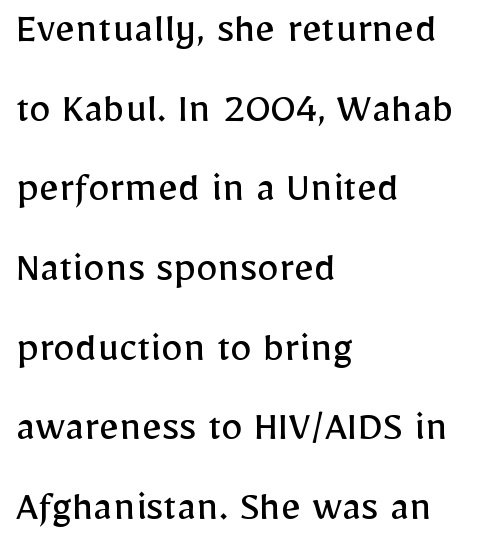
The image shows 44 px regular-weight sans-serif type, upright; set left-aligned, line spacing 1.81x, normal letter spacing, not underlined; low stroke contrast and a medium x-height.
